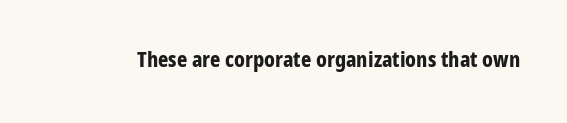
Q: Is the text bold? A: Yes.
Q: Is the text italic (slanted)? A: No, it is upright.
Q: Is the text underlined? A: No.
Q: Is the spacing between letters normal or unusually wide? A: Normal.
